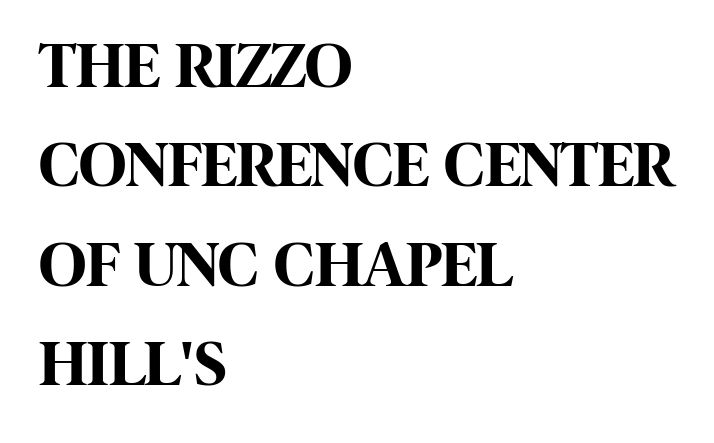
If you drew a line through each stem, it would be perfectly vertical. Nobody touched the tracking dial on this one. Descenders are the only things crossing below the line. The ragged edge is on the right, which tells us the setting is flush left. Varying glyph widths throughout — classic text-font behaviour.
